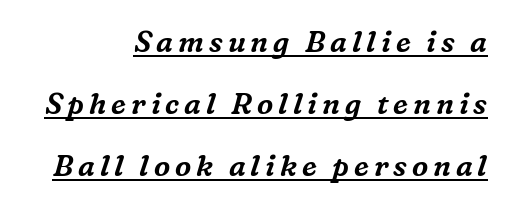
{"serif": "yes", "italic": "yes", "lean": "right", "slant_degrees": 16, "width": "normal", "stroke_contrast": "medium", "x_height": "medium", "monospaced": "no", "underline": "yes", "align": "right", "line_spacing": "loose", "line_spacing_ratio": 2.14, "glyph_px": 29}
